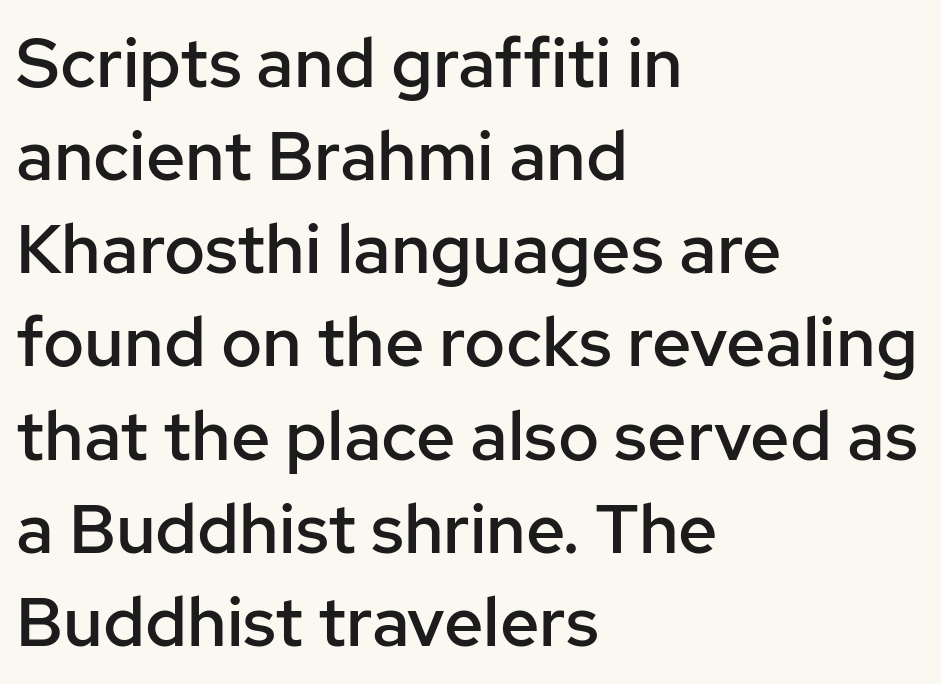
The image shows 69 px semibold sans-serif type, upright; set left-aligned, normal line spacing (1.35x), normal letter spacing, not underlined; low stroke contrast and a medium x-height.
